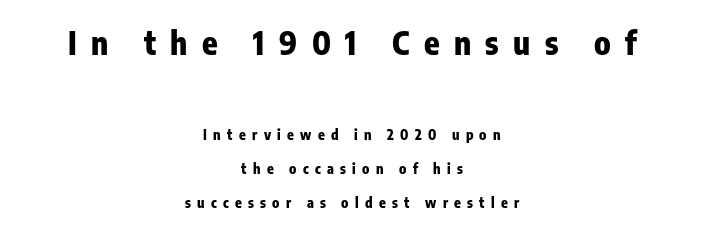
Q: Is the text bold? A: Yes.
Q: Is the text italic (slanted)? A: No, it is upright.
Q: Is the typeface a serif or a sans-serif typeface? A: Sans-serif.
Q: Is the text underlined? A: No.
Q: How is the paragraph aligned? A: Centered.
Q: Is the spacing between letters normal or unusually wide? A: Unusually wide.
Q: Is the spacing between lines tight, normal or loose? A: Loose.
Q: Which block of text is set in a larger size, the first (top) or the second (bottom)? A: The first (top) one.
Q: Width (condensed, normal, or wide)? A: Condensed.
Q: Stroke contrast? A: Low.
Q: x-height? A: Medium.
Q: Monospaced? A: No.
